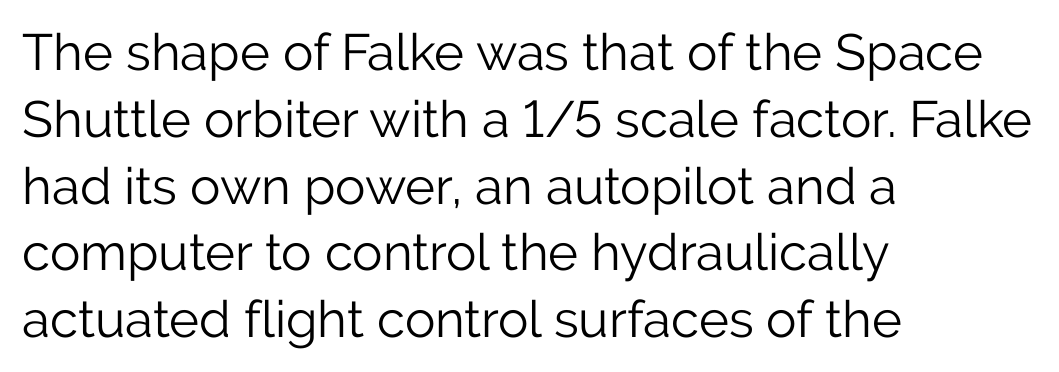
Q: Is the text bold? A: No.
Q: Is the text italic (slanted)? A: No, it is upright.
Q: Is the typeface a serif or a sans-serif typeface? A: Sans-serif.
Q: Is the text underlined? A: No.
Q: How is the paragraph aligned? A: Left-aligned.
Q: Is the spacing between letters normal or unusually wide? A: Normal.
Q: Is the spacing between lines tight, normal or loose? A: Normal.
Q: Width (condensed, normal, or wide)? A: Normal.
Q: Stroke contrast? A: Low.
Q: x-height? A: Medium.
Q: Monospaced? A: No.
